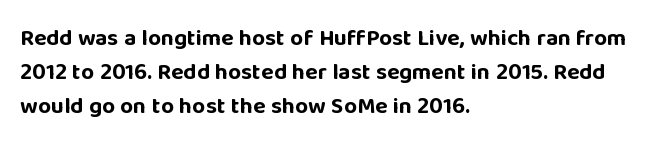
The image shows 23 px bold type, upright; set left-aligned, normal line spacing (1.48x), normal letter spacing, not underlined.
